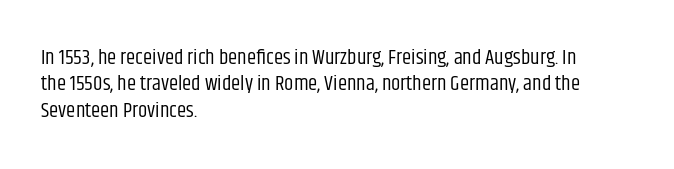
The rendering uses a moderate line-height, typical for paragraphs. Only glyphs here, with clear space below each row. The passage is arranged the way most books set body copy — flush left. Spacing between characters is what you'd get straight out of the box.
